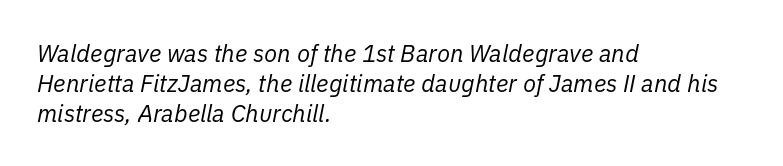
{"italic": "yes", "lean": "right", "slant_degrees": 11, "bold": "no", "underline": "no", "align": "left", "line_spacing": "normal", "line_spacing_ratio": 1.25, "letter_spacing": "normal", "letter_spacing_em": 0.0, "glyph_px": 24}
